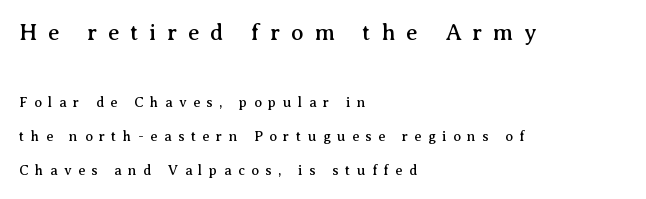
The specimen omits any rule beneath the text block's lines. This is roman type, the default non-slanted kind. Larger block? The one above; the one below is distinctly smaller. Here the glyphs are tracked loosely, breaking word shapes into spaced letters. These lines stack with their left ends in a neat column. These lines stand farther apart than default settings would place them.
